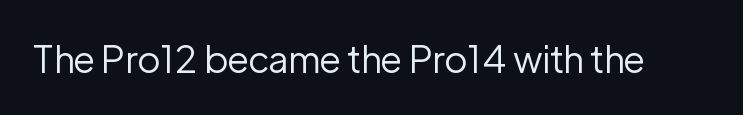
{"serif": "no", "italic": "no", "bold": "no", "weight": "regular", "width": "normal", "stroke_contrast": "low", "x_height": "medium", "monospaced": "no", "underline": "no", "letter_spacing": "normal", "letter_spacing_em": 0.0, "glyph_px": 37}
